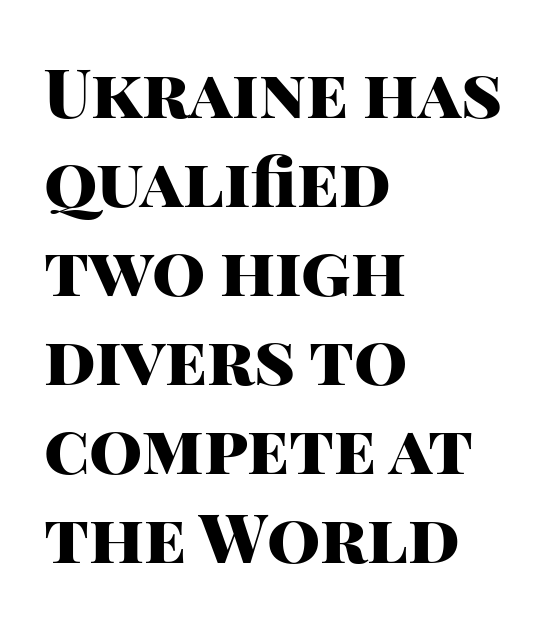
The image shows 68 px heavy sans-serif type, upright; set left-aligned, normal line spacing (1.31x), normal letter spacing, not underlined; high stroke contrast and a large x-height.
